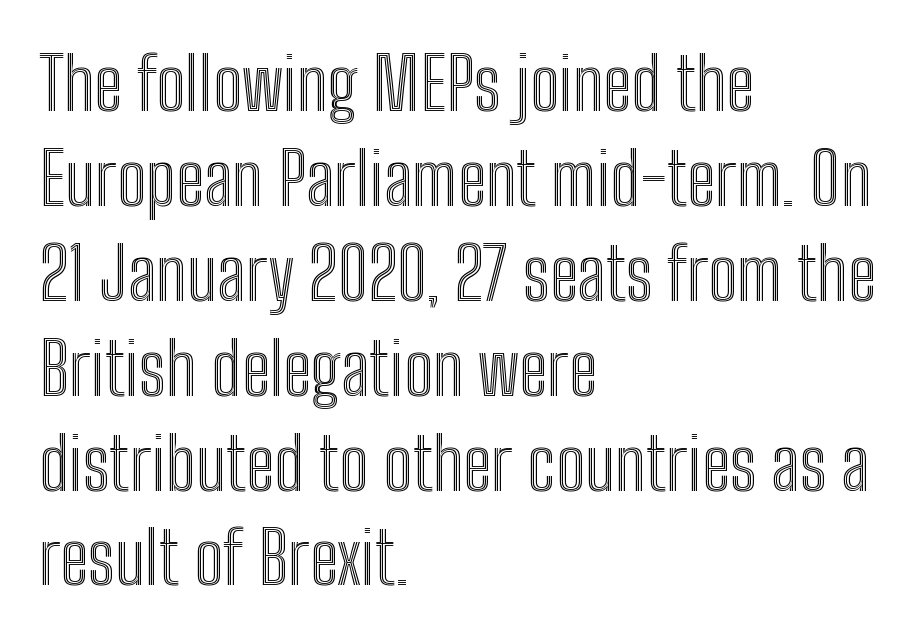
Nobody drew a line under any word here. These lines keep a tight, regular rhythm from letter to letter. Caption: multi-line text, flush left, ragged right. Leading matches the norm, producing a regular column.
